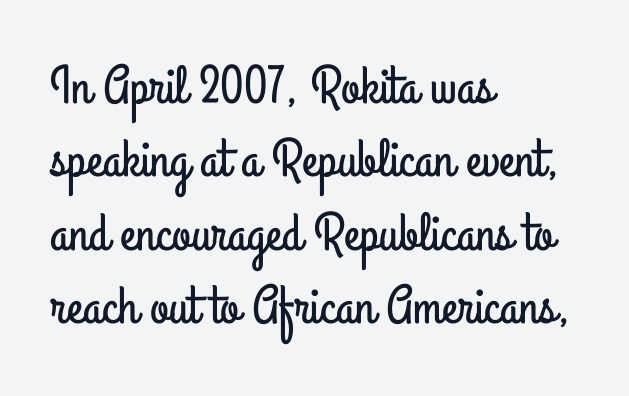
The image shows 54 px condensed sans-serif type, upright; set left-aligned, normal line spacing (1.36x), normal letter spacing, not underlined; low stroke contrast and a small x-height.
